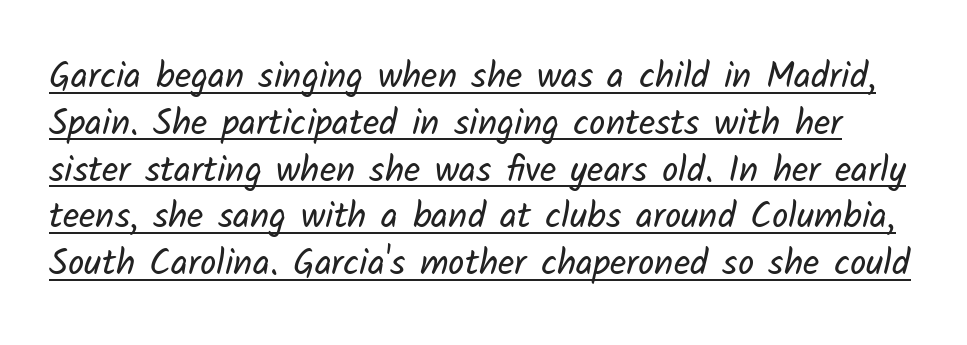
Quick note: underline on. Is this a fixed-width face? No — the glyphs have proportional, varying widths. Observe the absence of serifs on each vertical stroke in this sample. Letter spacing: default. Ink coverage per letter is moderate at most. How would I describe the line gaps? Plain and ordinary.
